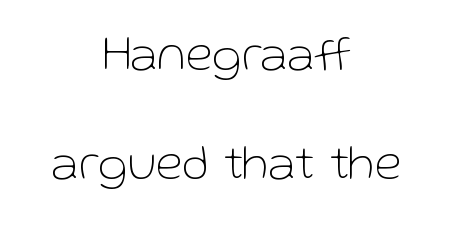
The image shows 50 px thin sans-serif type, upright; set centered, loose line spacing (2.18x), normal letter spacing, not underlined; low stroke contrast and a medium x-height.
